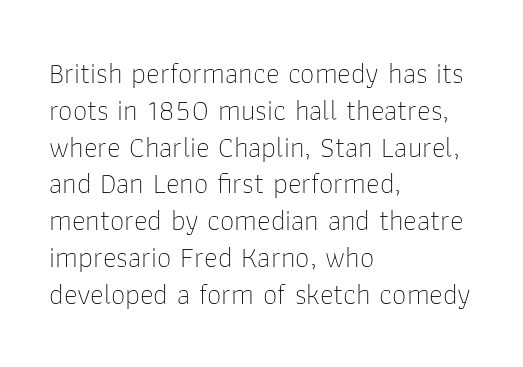
Q: Is the text bold? A: No.
Q: Is the text italic (slanted)? A: No, it is upright.
Q: Is the typeface a serif or a sans-serif typeface? A: Sans-serif.
Q: Is the text underlined? A: No.
Q: How is the paragraph aligned? A: Left-aligned.
Q: Is the spacing between letters normal or unusually wide? A: Normal.
Q: Is the spacing between lines tight, normal or loose? A: Normal.
Q: Width (condensed, normal, or wide)? A: Normal.
Q: Stroke contrast? A: Low.
Q: x-height? A: Medium.
Q: Monospaced? A: No.
